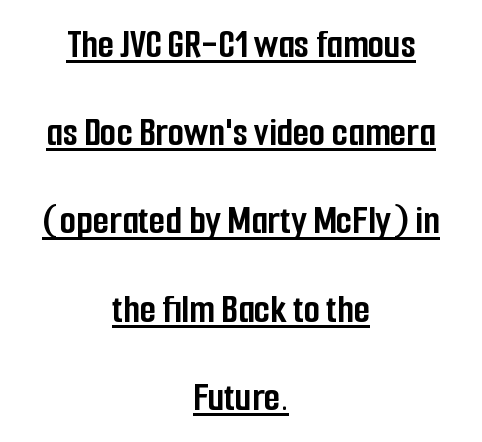
Q: Is the text bold? A: Yes.
Q: Is the text italic (slanted)? A: No, it is upright.
Q: Is the typeface a serif or a sans-serif typeface? A: Sans-serif.
Q: Is the text underlined? A: Yes.
Q: How is the paragraph aligned? A: Centered.
Q: Is the spacing between letters normal or unusually wide? A: Normal.
Q: Is the spacing between lines tight, normal or loose? A: Loose.
Q: Width (condensed, normal, or wide)? A: Condensed.
Q: Stroke contrast? A: Low.
Q: x-height? A: Medium.
Q: Monospaced? A: No.
